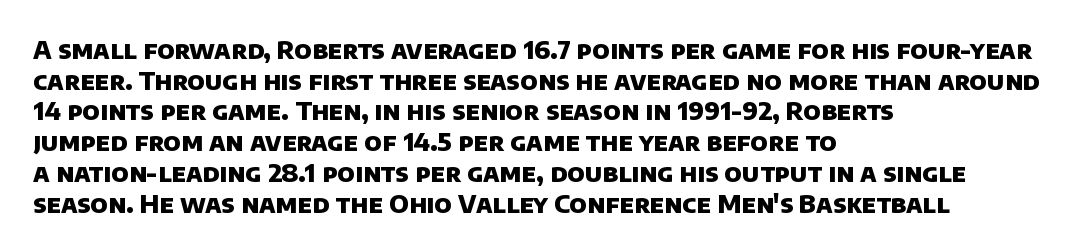
The image shows 25 px bold type; set left-aligned, line spacing 1.23x, normal letter spacing, not underlined.
